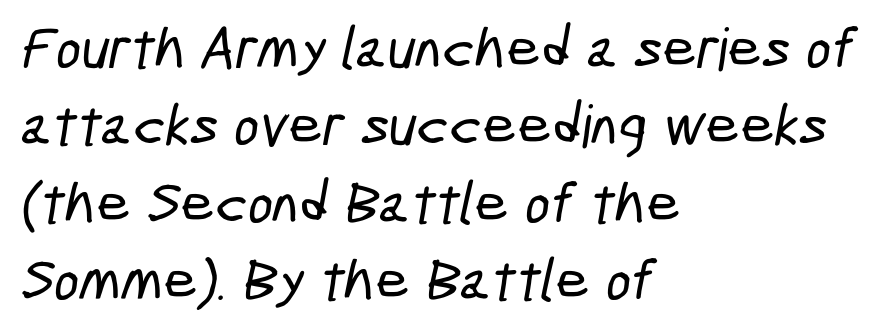
The image shows 59 px condensed sans-serif type; set left-aligned, normal line spacing (1.31x), normal letter spacing, not underlined; low stroke contrast and a medium x-height.
